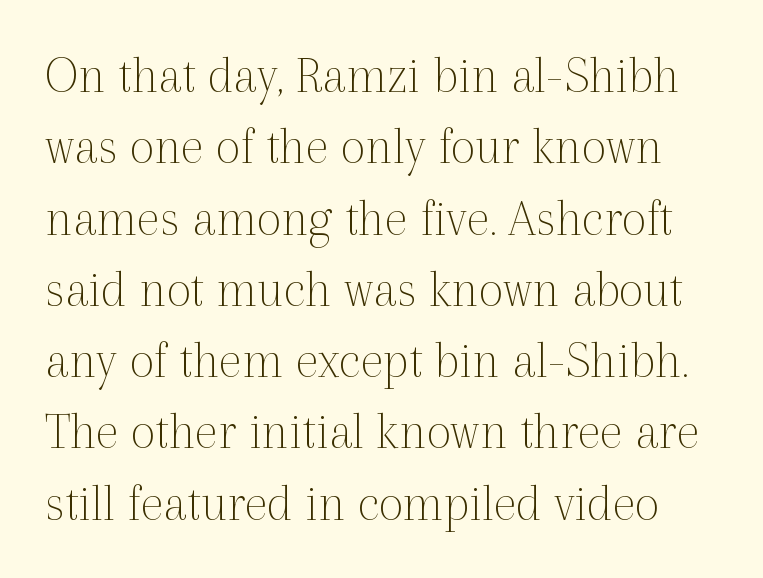
Q: Is the text bold? A: No.
Q: Is the text italic (slanted)? A: No, it is upright.
Q: Is the typeface a serif or a sans-serif typeface? A: Serif.
Q: Is the text underlined? A: No.
Q: Is the spacing between letters normal or unusually wide? A: Normal.
Q: Is the spacing between lines tight, normal or loose? A: Normal.
Q: Width (condensed, normal, or wide)? A: Normal.
Q: x-height? A: Medium.
Q: Monospaced? A: No.
